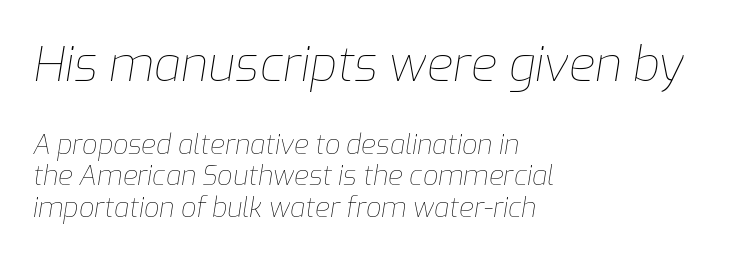
Q: Is the text bold? A: No.
Q: Is the text italic (slanted)? A: Yes, it leans right by about 9 degrees.
Q: Is the text underlined? A: No.
Q: How is the paragraph aligned? A: Left-aligned.
Q: Is the spacing between letters normal or unusually wide? A: Normal.
Q: Which block of text is set in a larger size, the first (top) or the second (bottom)? A: The first (top) one.
Q: Width (condensed, normal, or wide)? A: Normal.
Q: Stroke contrast? A: Low.
Q: x-height? A: Medium.
Q: Monospaced? A: No.
